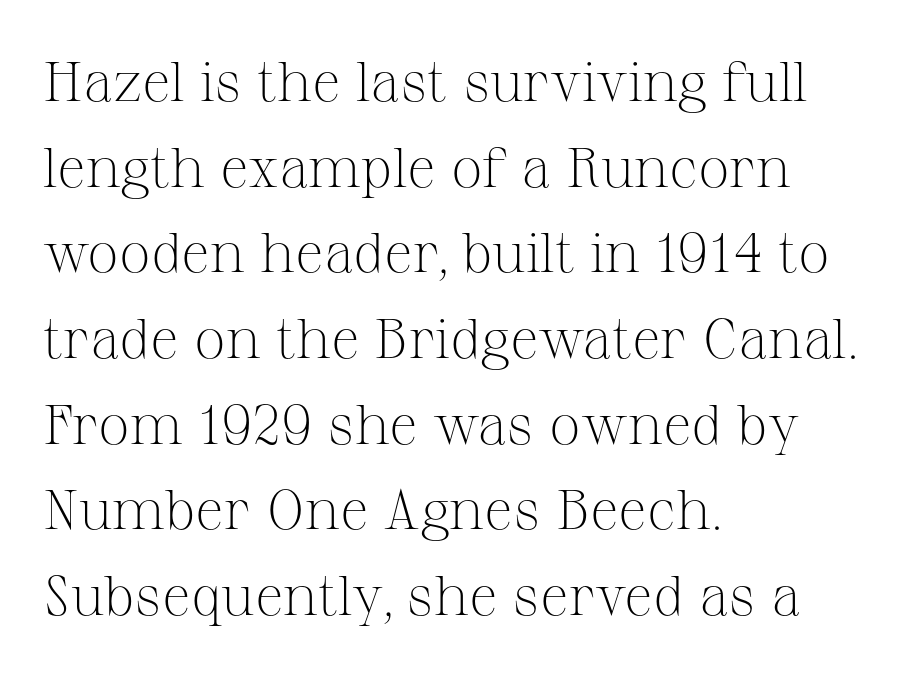
The image shows 56 px light serif type, upright; set left-aligned, normal line spacing (1.53x), normal letter spacing, not underlined; medium stroke contrast and a medium x-height.
